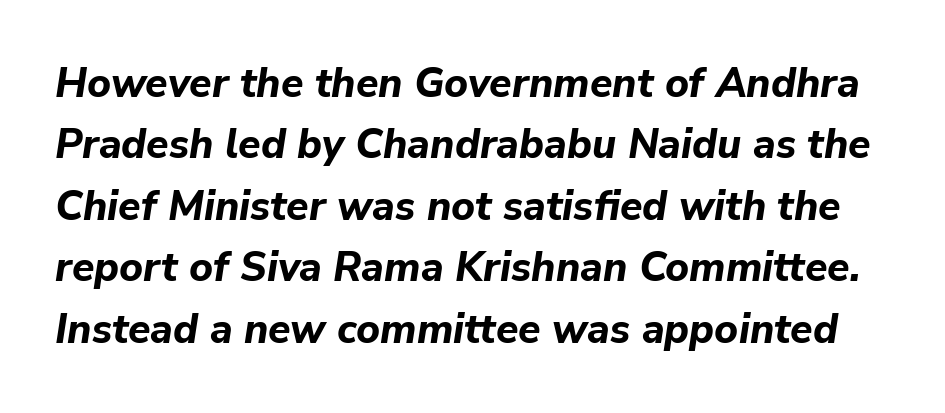
The image shows 41 px bold type, italic (leaning right); set normal line spacing (1.5x), normal letter spacing, not underlined; low stroke contrast and a medium x-height.
